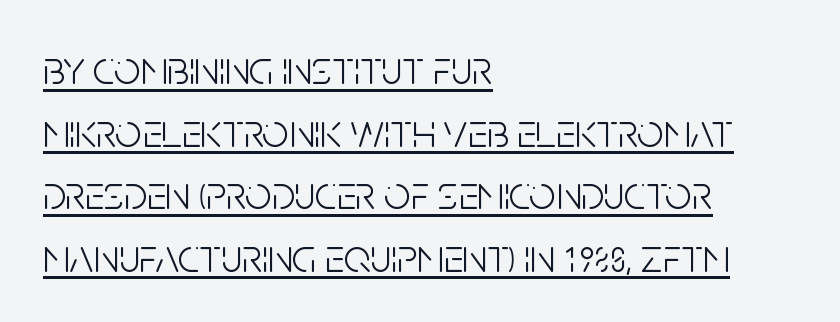
The image shows 47 px light, condensed sans-serif type, upright; set left-aligned, normal line spacing (1.33x), normal letter spacing, underlined; low stroke contrast and a large x-height.
